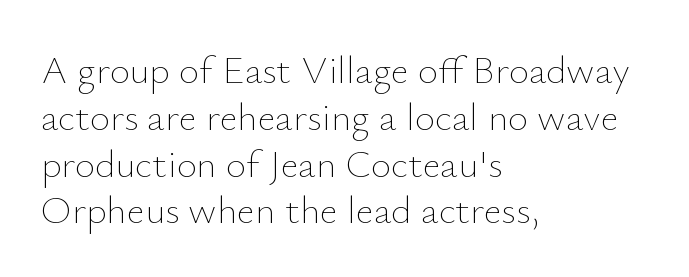
The image shows 39 px thin type, upright; set left-aligned, line spacing 1.2x, normal letter spacing, not underlined; low stroke contrast and a small x-height.
